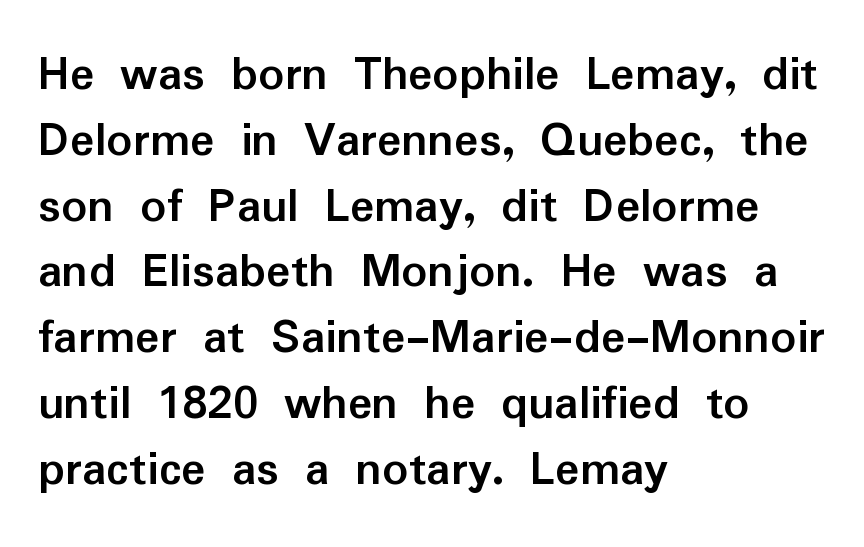
Q: Is the text bold? A: Yes.
Q: Is the text italic (slanted)? A: No, it is upright.
Q: Is the typeface a serif or a sans-serif typeface? A: Sans-serif.
Q: Is the text underlined? A: No.
Q: How is the paragraph aligned? A: Left-aligned.
Q: Is the spacing between letters normal or unusually wide? A: Normal.
Q: Is the spacing between lines tight, normal or loose? A: Normal.
Q: Width (condensed, normal, or wide)? A: Normal.
Q: Stroke contrast? A: Low.
Q: x-height? A: Medium.
Q: Monospaced? A: No.
